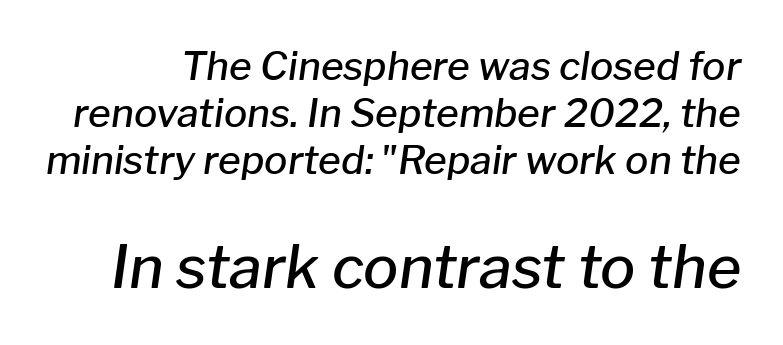
{"italic": "yes", "lean": "right", "slant_degrees": 8, "bold": "semi", "weight": "semibold", "width": "normal", "stroke_contrast": "low", "x_height": "medium", "monospaced": "no", "underline": "no", "line_spacing_ratio": 1.21, "letter_spacing": "normal", "letter_spacing_em": 0.0, "larger_block": "second", "size_ratio": 1.51, "glyph_px": 59}
